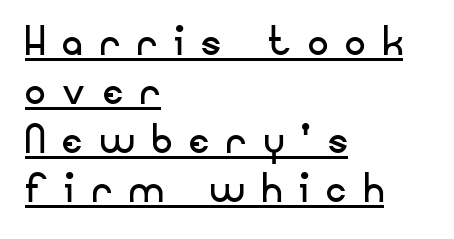
The image shows 51 px regular-weight sans-serif type, upright; set left-aligned, tight line spacing (0.96x), unusually wide letter spacing (+0.34 em), underlined; low stroke contrast and a small x-height.
